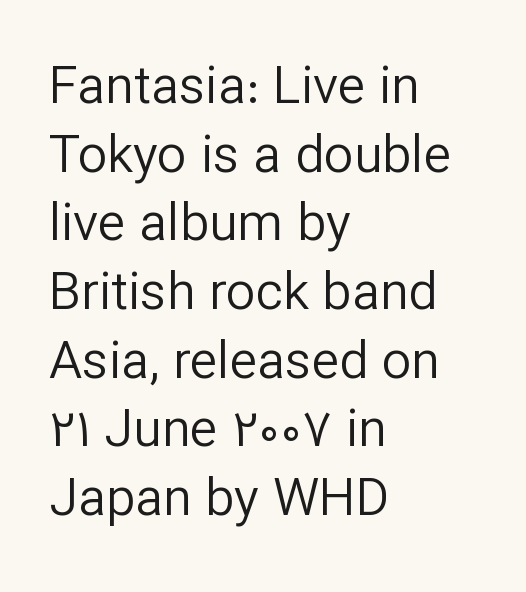
The lettering holds an erect, upright posture throughout. These lines keep a tight, regular rhythm from letter to letter. Lines of text with bare space underneath. Does the copy run flush right? No — it runs flush left. Bold? No — there's no thickening of the strokes. You could not count columns in this text — the font is proportionally spaced.
